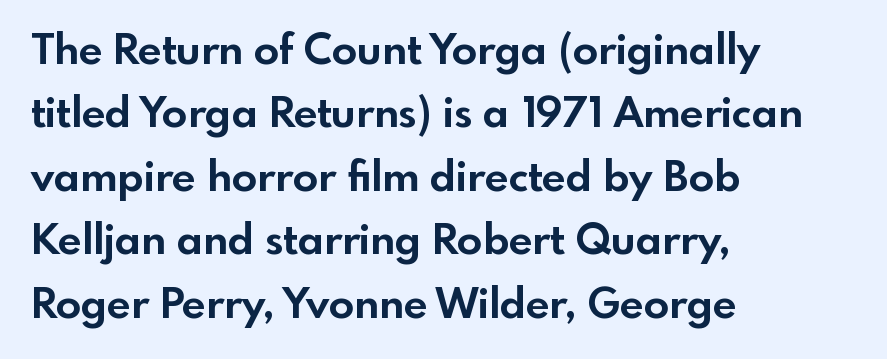
The image shows 42 px bold sans-serif type, upright; set left-aligned, normal line spacing (1.51x), normal letter spacing, not underlined; a small x-height.
